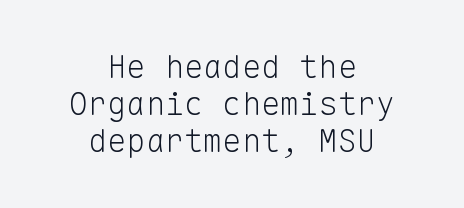
{"serif": "no", "italic": "no", "bold": "no", "weight": "light", "width": "normal", "stroke_contrast": "low", "x_height": "medium", "monospaced": "yes", "underline": "no", "align": "center", "line_spacing_ratio": 1.16, "letter_spacing": "normal", "letter_spacing_em": 0.0, "glyph_px": 32}
